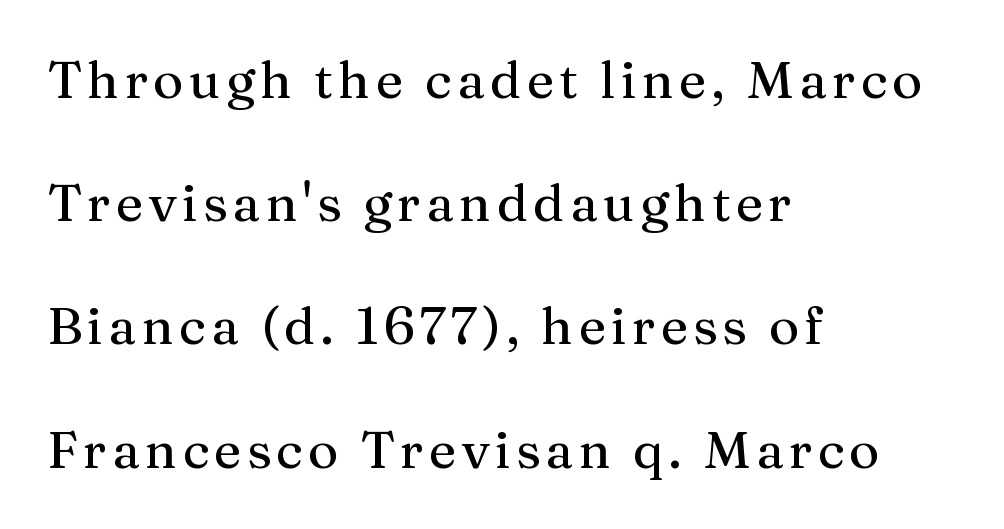
Q: Is the text italic (slanted)? A: No, it is upright.
Q: Is the typeface a serif or a sans-serif typeface? A: Serif.
Q: Is the text underlined? A: No.
Q: How is the paragraph aligned? A: Left-aligned.
Q: Is the spacing between lines tight, normal or loose? A: Loose.
Q: Width (condensed, normal, or wide)? A: Normal.
Q: Stroke contrast? A: Medium.
Q: x-height? A: Medium.
Q: Monospaced? A: No.
